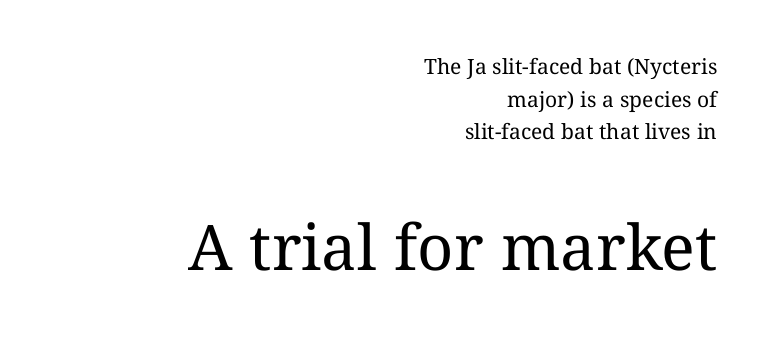
Q: Is the text bold? A: No.
Q: Is the text italic (slanted)? A: No, it is upright.
Q: Is the text underlined? A: No.
Q: How is the paragraph aligned? A: Right-aligned.
Q: Is the spacing between letters normal or unusually wide? A: Normal.
Q: Is the spacing between lines tight, normal or loose? A: Normal.
Q: Which block of text is set in a larger size, the first (top) or the second (bottom)? A: The second (bottom) one.
Q: Width (condensed, normal, or wide)? A: Normal.
Q: Stroke contrast? A: Medium.
Q: x-height? A: Medium.
Q: Monospaced? A: No.
